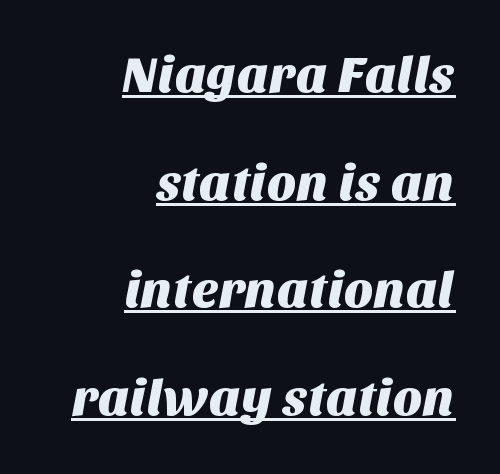
Note the varied advance widths — an 'i' is clearly narrower than an 'm'. The passage shown has conventional tracking throughout. Type style note: lacks serifs. A great deal of white space separates one row of letters from the next.
